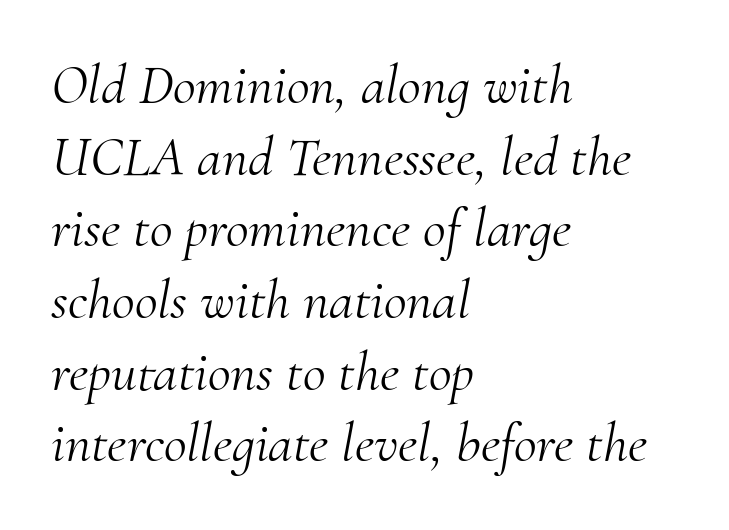
Q: Is the text bold? A: No.
Q: Is the text italic (slanted)? A: Yes, it leans right by about 10 degrees.
Q: Is the typeface a serif or a sans-serif typeface? A: Serif.
Q: Is the text underlined? A: No.
Q: How is the paragraph aligned? A: Left-aligned.
Q: Is the spacing between letters normal or unusually wide? A: Normal.
Q: Is the spacing between lines tight, normal or loose? A: Normal.
Q: Width (condensed, normal, or wide)? A: Normal.
Q: Stroke contrast? A: Medium.
Q: x-height? A: Small.
Q: Monospaced? A: No.
